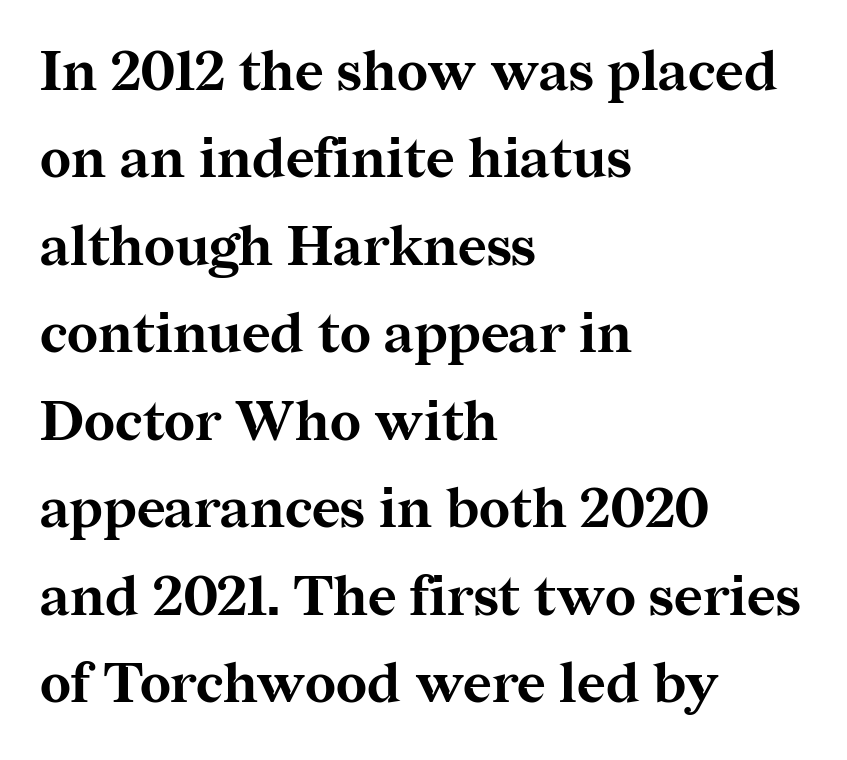
Q: Is the text bold? A: Yes.
Q: Is the text italic (slanted)? A: No, it is upright.
Q: Is the typeface a serif or a sans-serif typeface? A: Serif.
Q: Is the text underlined? A: No.
Q: How is the paragraph aligned? A: Left-aligned.
Q: Is the spacing between letters normal or unusually wide? A: Normal.
Q: Is the spacing between lines tight, normal or loose? A: Normal.
Q: Width (condensed, normal, or wide)? A: Normal.
Q: Stroke contrast? A: Medium.
Q: x-height? A: Medium.
Q: Monospaced? A: No.
